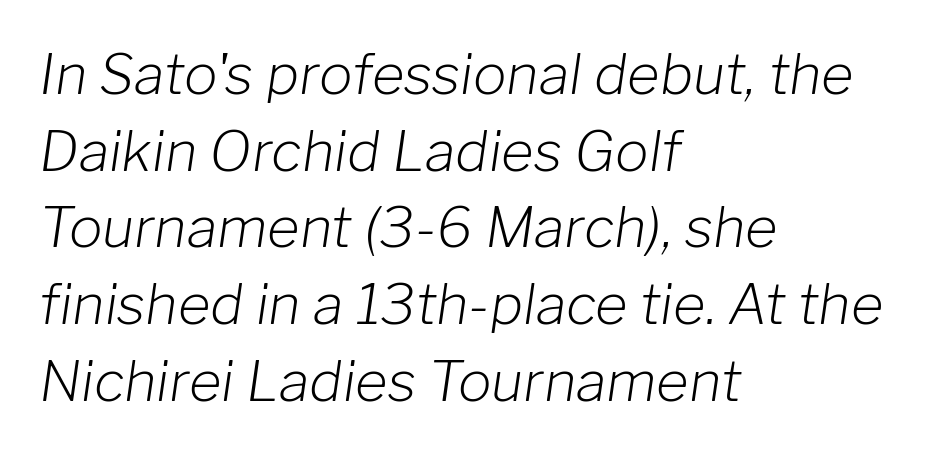
Honestly, there is no underline to notice here at all. The face used here has a pronounced slope to its letters. Regarding leading, the lines here are spaced in the standard way. Caption: standard tracking, unaltered. Teacher's note: observe the even left margin — that is flush-left alignment.
